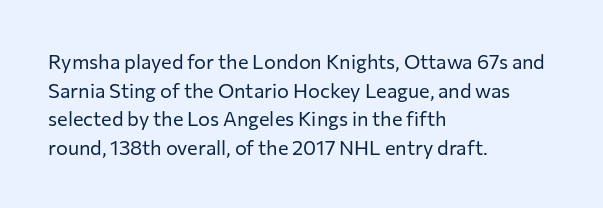
Honestly, the letter spacing is just normal — you wouldn't notice it. Every row of glyphs begins at an identical x-position on the left. The lettering holds an erect, upright posture throughout. A typesetter would call this leading conventional body-copy spacing.
